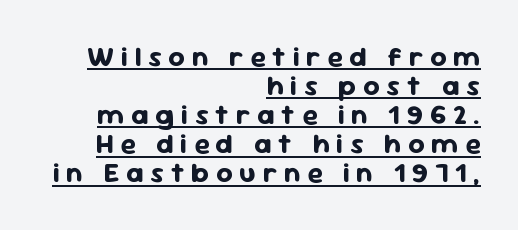
This sample trades vertical openness for compactness between lines. Is this a fixed-width face? No — the glyphs have proportional, varying widths. Honestly, the underline is the first thing you notice here. Is the block centered? No — it sits flush against the right margin.
